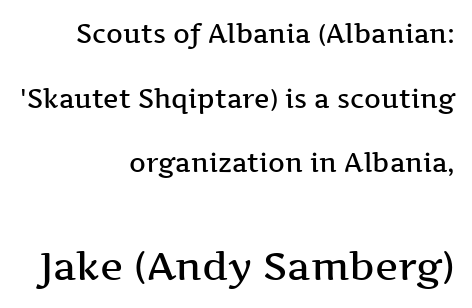
The image shows 39 px semibold, wide serif type, upright; set right-aligned, loose line spacing (2.49x), normal letter spacing, not underlined; the second (bottom) block is 1.5x larger; medium stroke contrast and a medium x-height.
